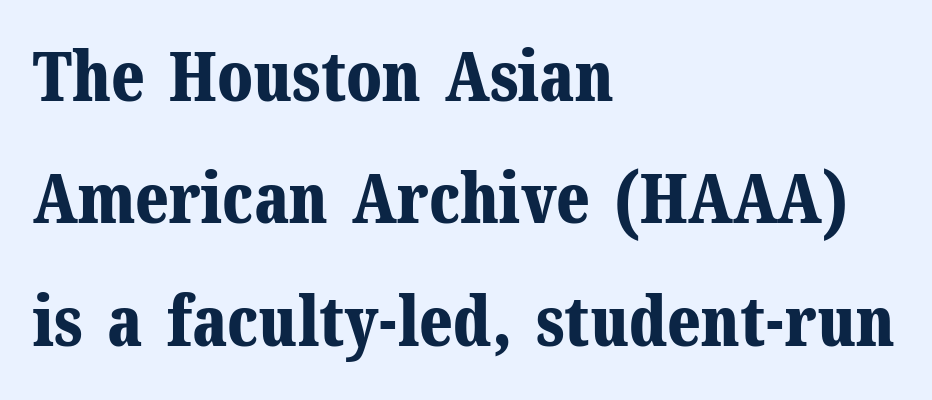
Does extra space separate the letters? No, they use regular spacing. Character widths vary here, with narrow letters taking less room than wide ones. Are there feet on the stems? There are — it's a serif. Unmarked baselines from the first word to the last. The glyphs have the mass of a bold cut.
